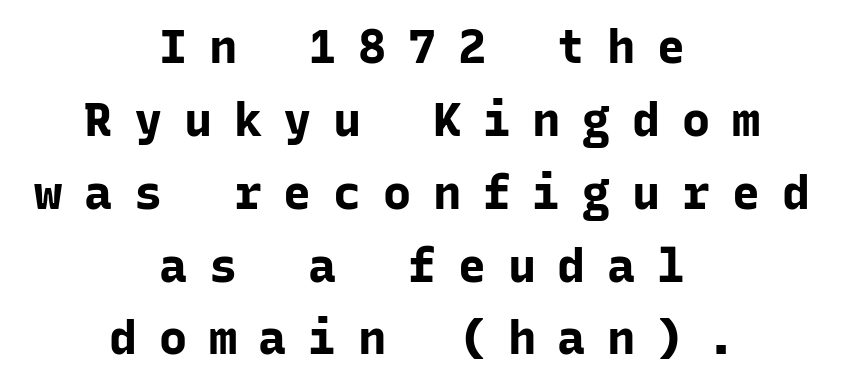
The image shows 47 px bold sans-serif type, upright, monospaced; set centered, normal line spacing (1.55x), unusually wide letter spacing (+0.46 em), not underlined; low stroke contrast and a medium x-height.
